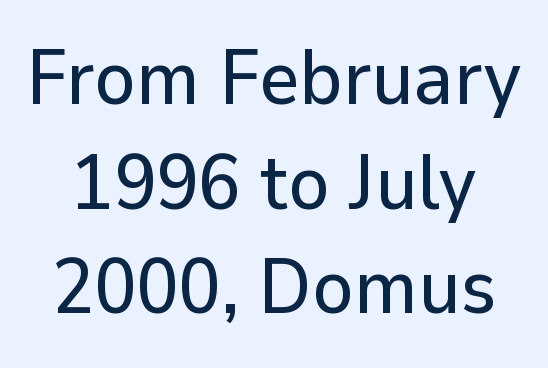
The image shows 77 px sans-serif type, upright; set normal line spacing (1.36x), normal letter spacing, not underlined; low stroke contrast and a medium x-height.
